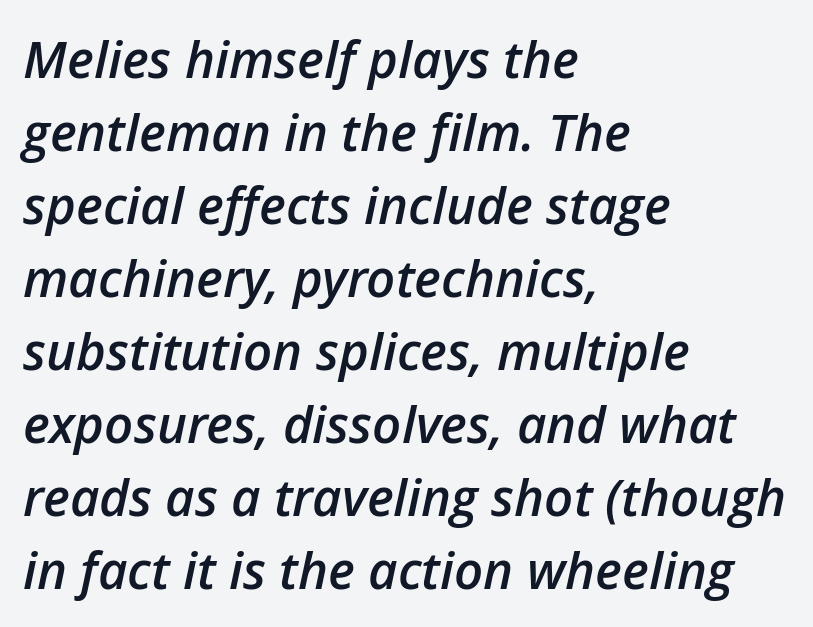
{"italic": "yes", "lean": "right", "slant_degrees": 12, "bold": "semi", "weight": "semibold", "width": "normal", "stroke_contrast": "low", "x_height": "medium", "monospaced": "no", "underline": "no", "align": "left", "line_spacing": "normal", "line_spacing_ratio": 1.43, "letter_spacing": "normal", "letter_spacing_em": 0.0, "glyph_px": 51}
